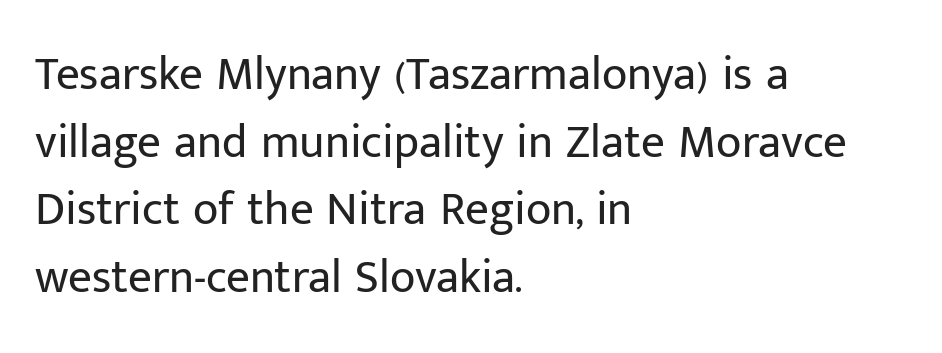
Counters stay open thanks to moderate or lighter strokes. Where is the straight margin? On the left. Descenders are the only things crossing below the line. The passage shown is typeset with a sans-serif family. A typesetter would call this zero additional tracking.
